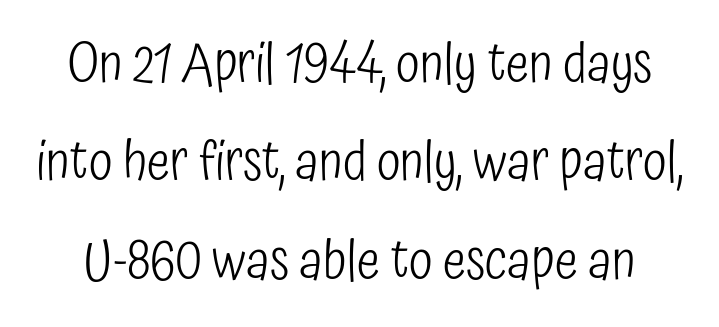
{"serif": "no", "italic": "no", "bold": "no", "weight": "light", "width": "condensed", "stroke_contrast": "low", "x_height": "medium", "monospaced": "no", "underline": "no", "line_spacing_ratio": 1.79, "letter_spacing": "normal", "letter_spacing_em": 0.0, "glyph_px": 55}
